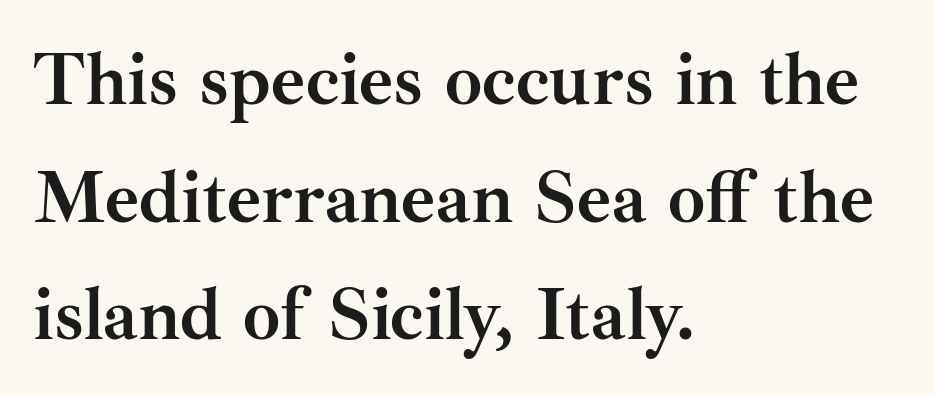
Q: Is the text bold? A: Yes.
Q: Is the text italic (slanted)? A: No, it is upright.
Q: Is the typeface a serif or a sans-serif typeface? A: Serif.
Q: Is the text underlined? A: No.
Q: How is the paragraph aligned? A: Left-aligned.
Q: Is the spacing between letters normal or unusually wide? A: Normal.
Q: Is the spacing between lines tight, normal or loose? A: Normal.
Q: Width (condensed, normal, or wide)? A: Normal.
Q: Stroke contrast? A: Medium.
Q: x-height? A: Small.
Q: Monospaced? A: No.
